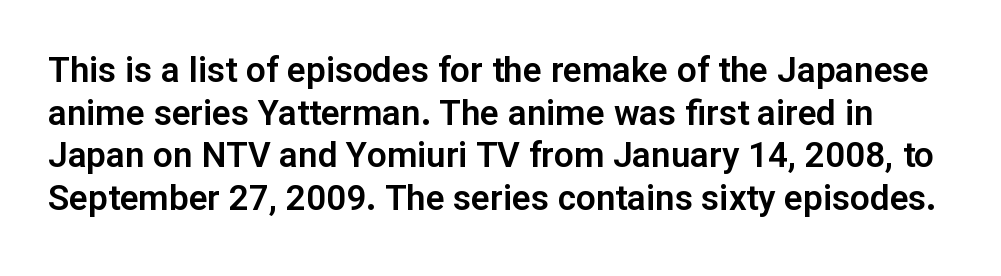
A typesetter would call this zero additional tracking. Varying glyph widths throughout — classic text-font behaviour. The space beneath each line is pristine and unruled. Is there any slant? The stems are plumb. Nothing sits at the stroke ends, so this counts as sans-serif.
